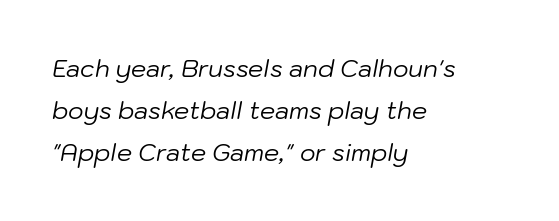
The image shows 24 px text type, italic (leaning right); set left-aligned, line spacing 1.76x, normal letter spacing, not underlined.
